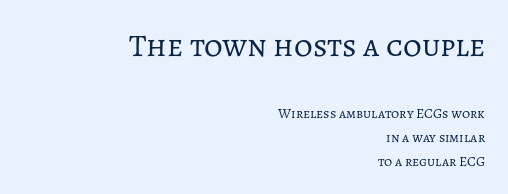
Q: Is the text bold? A: No.
Q: Is the text italic (slanted)? A: No, it is upright.
Q: Is the text underlined? A: No.
Q: How is the paragraph aligned? A: Right-aligned.
Q: Is the spacing between letters normal or unusually wide? A: Normal.
Q: Is the spacing between lines tight, normal or loose? A: Normal.
Q: Which block of text is set in a larger size, the first (top) or the second (bottom)? A: The first (top) one.
Q: Width (condensed, normal, or wide)? A: Normal.
Q: Stroke contrast? A: Low.
Q: x-height? A: Medium.
Q: Monospaced? A: No.
